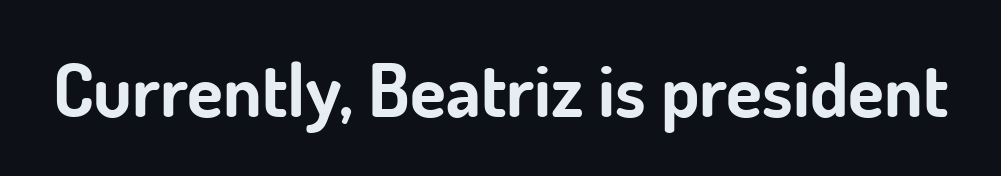
{"serif": "no", "italic": "no", "bold": "yes", "weight": "bold", "width": "normal", "stroke_contrast": "low", "x_height": "small", "monospaced": "no", "underline": "no", "letter_spacing": "normal", "letter_spacing_em": 0.0, "glyph_px": 74}
